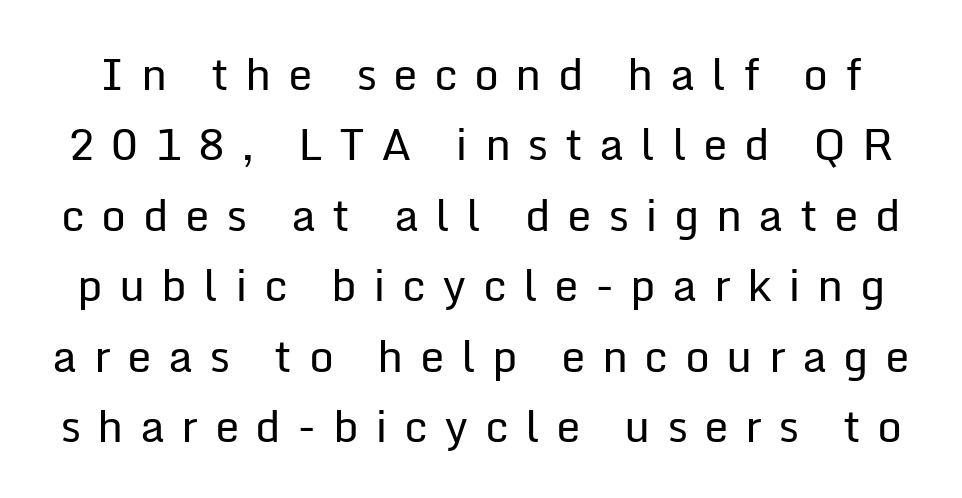
Clear beneath every line of the passage. You could not count columns in this text — the font is proportionally spaced. Vertically, the passage feels balanced, rows spaced as you'd expect. Every stem runs plumb, perpendicular to the baseline.
